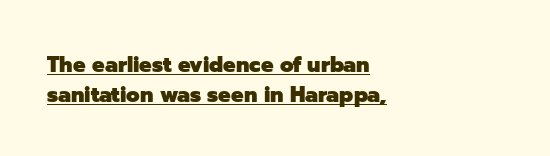
{"italic": "no", "bold": "yes", "underline": "yes", "align": "left", "line_spacing": "normal", "line_spacing_ratio": 1.38, "letter_spacing": "normal", "letter_spacing_em": 0.0, "glyph_px": 22}
